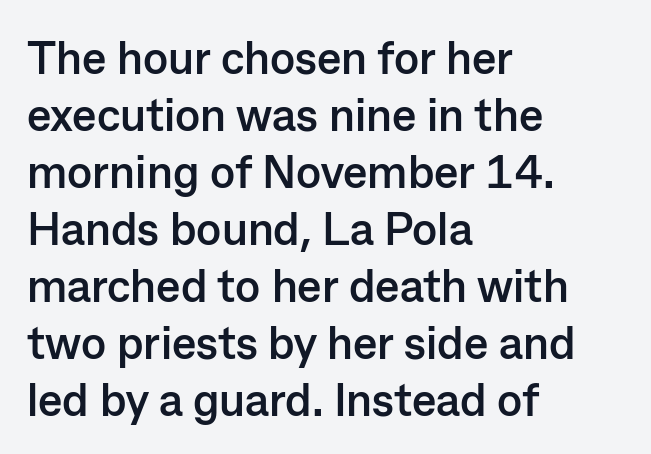
{"serif": "no", "italic": "no", "bold": "yes", "weight": "semibold", "width": "normal", "stroke_contrast": "low", "x_height": "medium", "monospaced": "no", "underline": "no", "align": "left", "line_spacing_ratio": 1.24, "letter_spacing": "normal", "letter_spacing_em": 0.0, "glyph_px": 46}
